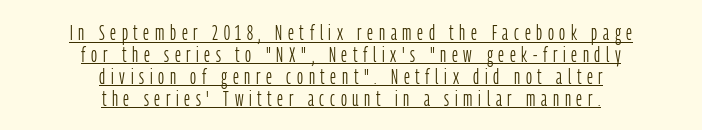
Q: Is the text bold? A: No.
Q: Is the text italic (slanted)? A: No, it is upright.
Q: Is the text underlined? A: Yes.
Q: How is the paragraph aligned? A: Centered.
Q: Is the spacing between letters normal or unusually wide? A: Unusually wide.
Q: Is the spacing between lines tight, normal or loose? A: Tight.
